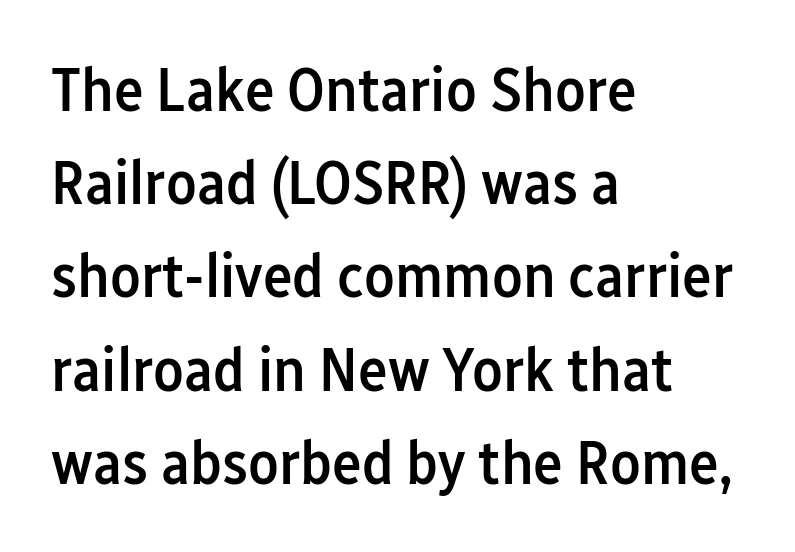
The image shows 63 px semibold, condensed sans-serif type, upright; set left-aligned, normal line spacing (1.48x), normal letter spacing, not underlined; low stroke contrast and a medium x-height.
